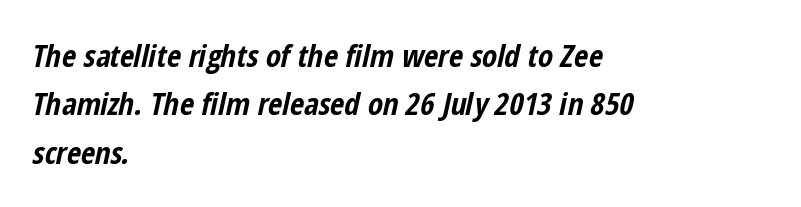
Q: Is the text bold? A: Yes.
Q: Is the text italic (slanted)? A: Yes, it leans right by about 12 degrees.
Q: Is the text underlined? A: No.
Q: How is the paragraph aligned? A: Left-aligned.
Q: Is the spacing between letters normal or unusually wide? A: Normal.
Q: Is the spacing between lines tight, normal or loose? A: Normal.
Q: Width (condensed, normal, or wide)? A: Condensed.
Q: Stroke contrast? A: Low.
Q: x-height? A: Medium.
Q: Monospaced? A: No.
